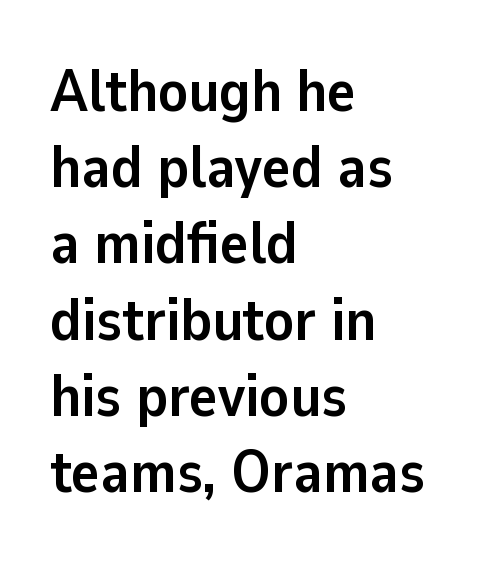
The axis of the letterforms is exactly vertical. Every row of glyphs begins at an identical x-position on the left. This sample has the flowing, uneven cadence of proportional lettering. The tracking reads as untouched default to a designer's eye. Evenly set lines give the paragraph a standard silhouette.
